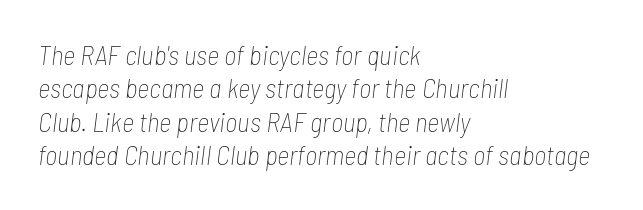
Q: Is the text bold? A: No.
Q: Is the text italic (slanted)? A: Yes, it leans right by about 7 degrees.
Q: Is the text underlined? A: No.
Q: How is the paragraph aligned? A: Left-aligned.
Q: Is the spacing between letters normal or unusually wide? A: Normal.
